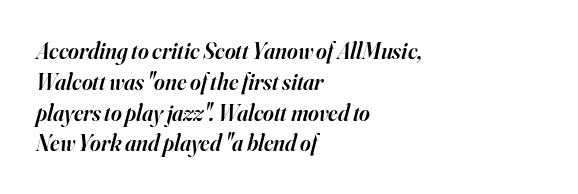
The image shows 23 px text type, italic (leaning right); set left-aligned, normal line spacing (1.34x), normal letter spacing, not underlined.
